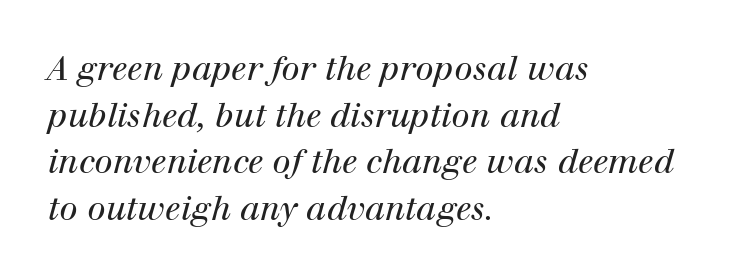
The image shows 33 px regular-weight serif type, italic (leaning right); set left-aligned, normal line spacing (1.41x), normal letter spacing, not underlined; high stroke contrast and a medium x-height.
